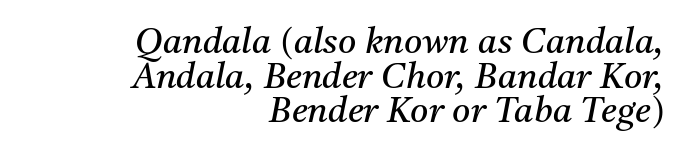
The image shows 35 px regular-weight serif type, italic (leaning right); set right-aligned, tight line spacing (0.99x), normal letter spacing, not underlined; medium stroke contrast and a medium x-height.
